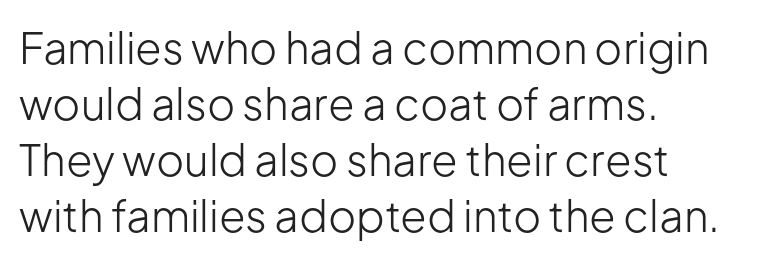
Q: Is the text bold? A: No.
Q: Is the text italic (slanted)? A: No, it is upright.
Q: Is the typeface a serif or a sans-serif typeface? A: Sans-serif.
Q: Is the text underlined? A: No.
Q: How is the paragraph aligned? A: Left-aligned.
Q: Is the spacing between letters normal or unusually wide? A: Normal.
Q: Is the spacing between lines tight, normal or loose? A: Normal.
Q: Width (condensed, normal, or wide)? A: Normal.
Q: Stroke contrast? A: Low.
Q: x-height? A: Medium.
Q: Monospaced? A: No.
